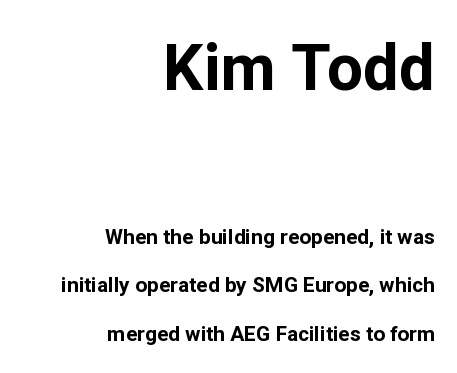
Q: Is the text bold? A: Yes.
Q: Is the text italic (slanted)? A: No, it is upright.
Q: Is the typeface a serif or a sans-serif typeface? A: Sans-serif.
Q: Is the text underlined? A: No.
Q: How is the paragraph aligned? A: Right-aligned.
Q: Is the spacing between letters normal or unusually wide? A: Normal.
Q: Is the spacing between lines tight, normal or loose? A: Loose.
Q: Which block of text is set in a larger size, the first (top) or the second (bottom)? A: The first (top) one.
Q: Width (condensed, normal, or wide)? A: Normal.
Q: Stroke contrast? A: Low.
Q: x-height? A: Medium.
Q: Monospaced? A: No.
